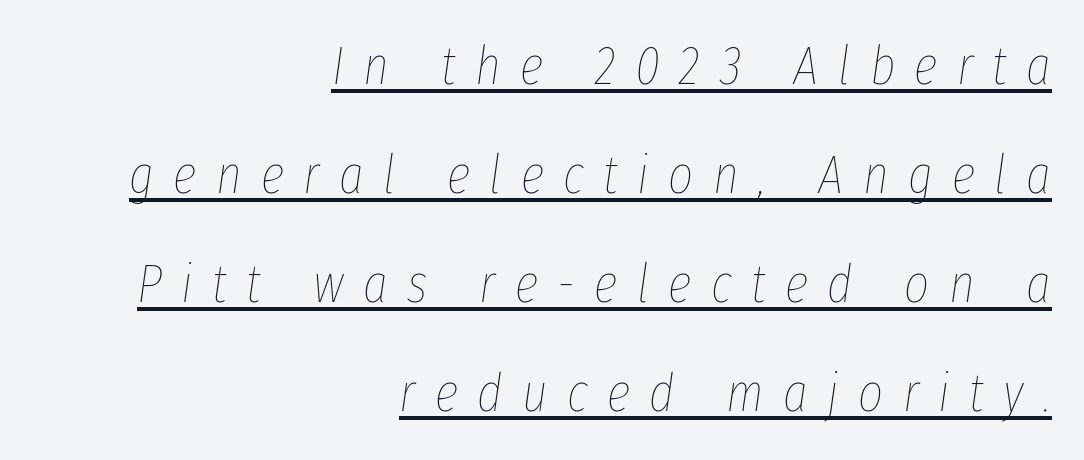
{"italic": "yes", "lean": "right", "slant_degrees": 8, "bold": "no", "weight": "thin", "width": "condensed", "stroke_contrast": "low", "x_height": "medium", "monospaced": "no", "underline": "yes", "align": "right", "line_spacing": "loose", "line_spacing_ratio": 2.02, "letter_spacing": "wide", "letter_spacing_em": 0.36, "glyph_px": 54}
